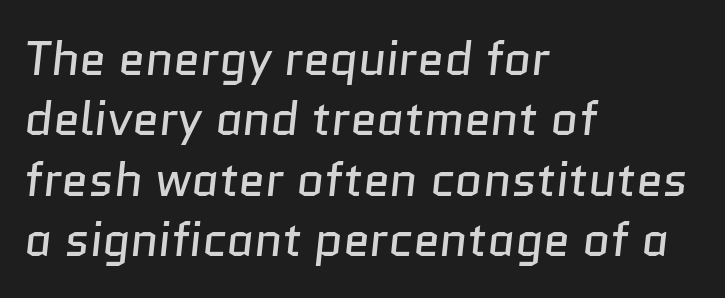
This sample uses plain, unmodified letter spacing. The letters advance in unequal steps, a hallmark of proportional type. Alignment: flush left. Regular leading.
